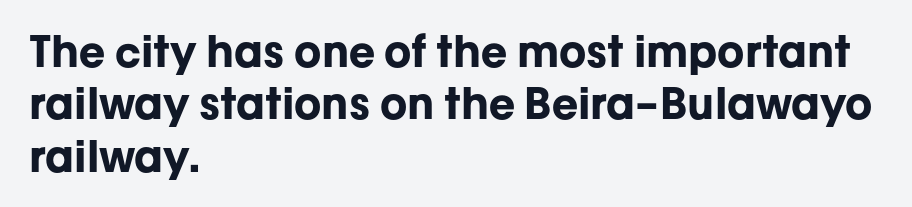
{"serif": "no", "italic": "no", "bold": "yes", "weight": "bold", "width": "normal", "stroke_contrast": "low", "x_height": "medium", "monospaced": "no", "underline": "no", "align": "left", "line_spacing_ratio": 1.22, "letter_spacing": "normal", "letter_spacing_em": 0.0, "glyph_px": 43}
